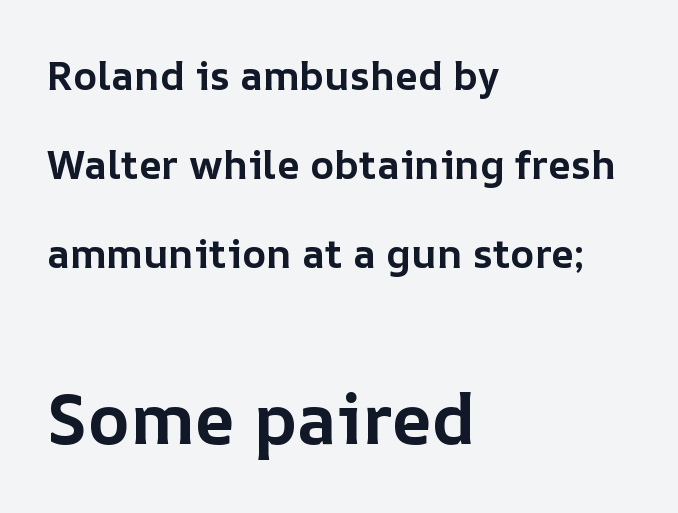
The tracking reads as untouched default to a designer's eye. These lines are rendered in a variable-pitch font. Visually, the bottom section dominates because its glyphs are scaled up. The space beneath each line is pristine and unruled. You'd pick this weight for a headline — it's a proper bold. The compositor pushed each line to the left boundary.
